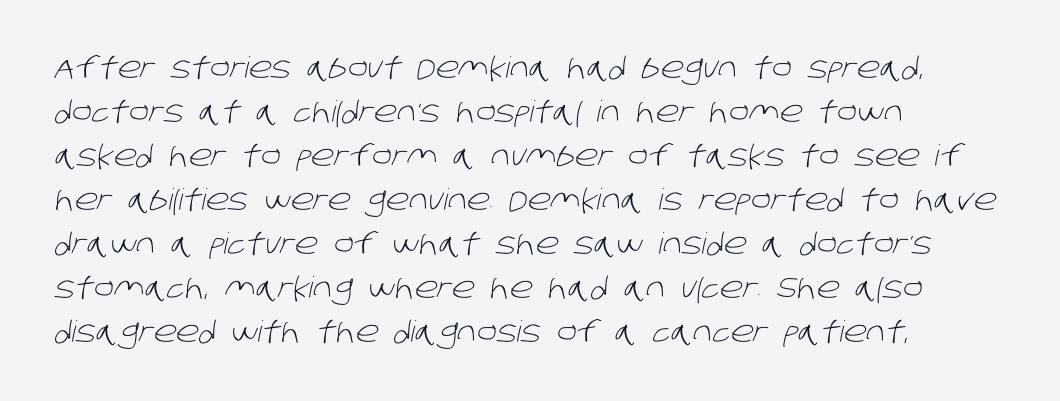
Q: Is the text bold? A: No.
Q: Is the typeface a serif or a sans-serif typeface? A: Sans-serif.
Q: Is the text underlined? A: No.
Q: How is the paragraph aligned? A: Left-aligned.
Q: Is the spacing between letters normal or unusually wide? A: Normal.
Q: Is the spacing between lines tight, normal or loose? A: Normal.
Q: Width (condensed, normal, or wide)? A: Normal.
Q: Stroke contrast? A: Low.
Q: x-height? A: Large.
Q: Monospaced? A: No.
